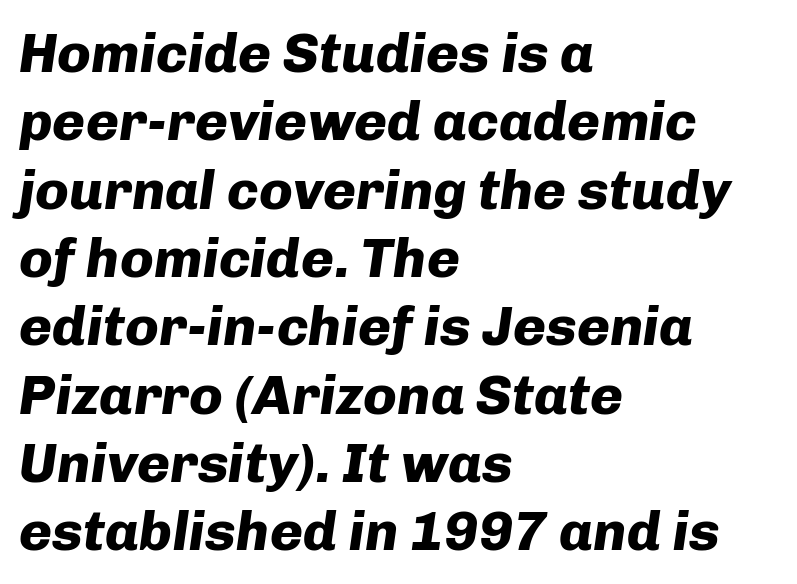
{"italic": "yes", "lean": "right", "slant_degrees": 8, "bold": "yes", "weight": "heavy", "width": "normal", "stroke_contrast": "low", "x_height": "medium", "monospaced": "no", "underline": "no", "align": "left", "line_spacing_ratio": 1.22, "letter_spacing": "normal", "letter_spacing_em": 0.0, "glyph_px": 56}
